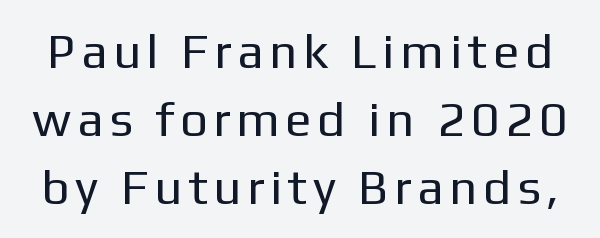
The image shows 49 px regular-weight sans-serif type, upright; set normal line spacing (1.39x), not underlined; low stroke contrast and a medium x-height.
